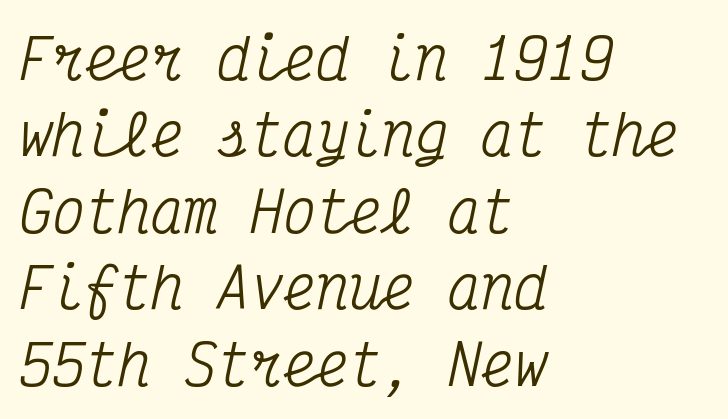
Q: Is the text italic (slanted)? A: Yes, it leans right by about 12 degrees.
Q: Is the typeface a serif or a sans-serif typeface? A: Serif.
Q: Is the text underlined? A: No.
Q: How is the paragraph aligned? A: Left-aligned.
Q: Is the spacing between letters normal or unusually wide? A: Normal.
Q: Is the spacing between lines tight, normal or loose? A: Normal.
Q: Width (condensed, normal, or wide)? A: Condensed.
Q: Stroke contrast? A: Medium.
Q: x-height? A: Medium.
Q: Monospaced? A: Yes.
